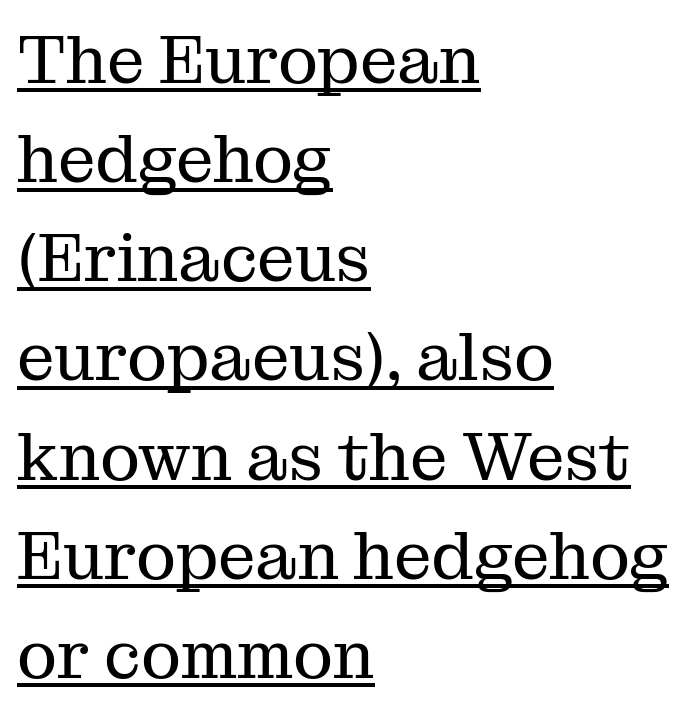
{"serif": "yes", "italic": "no", "bold": "no", "weight": "regular", "width": "normal", "stroke_contrast": "medium", "x_height": "medium", "monospaced": "no", "underline": "yes", "align": "left", "line_spacing": "normal", "line_spacing_ratio": 1.48, "letter_spacing": "normal", "letter_spacing_em": 0.0, "glyph_px": 67}
